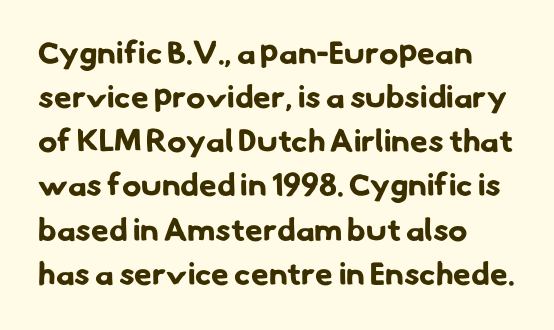
{"serif": "no", "bold": "yes", "weight": "bold", "width": "normal", "stroke_contrast": "low", "x_height": "small", "monospaced": "no", "underline": "no", "align": "left", "line_spacing": "normal", "line_spacing_ratio": 1.38, "letter_spacing": "normal", "letter_spacing_em": 0.0, "glyph_px": 32}
